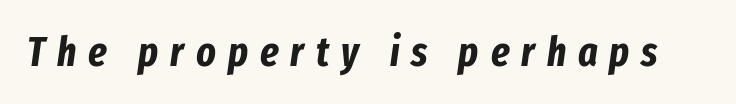
The image shows 41 px bold, condensed type, italic (leaning right); set unusually wide letter spacing (+0.29 em), not underlined; low stroke contrast and a medium x-height.
